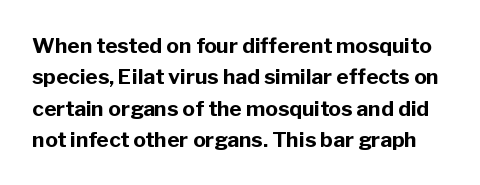
These lines keep a tight, regular rhythm from letter to letter. The type sits square on the baseline with zero lean. The string is rendered with underlining switched off. Every letter is thick-stroked: bold, no question.
